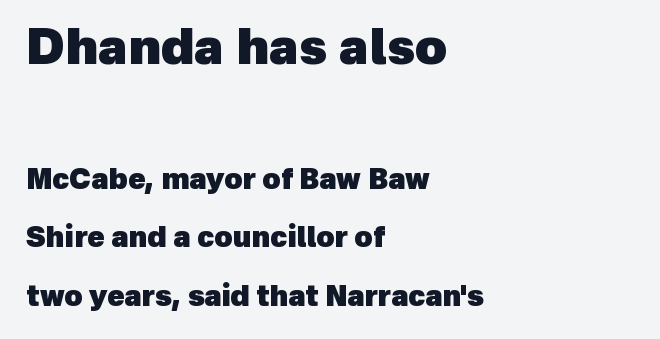
Q: Is the text bold? A: Yes.
Q: Is the typeface a serif or a sans-serif typeface? A: Sans-serif.
Q: Is the text underlined? A: No.
Q: How is the paragraph aligned? A: Left-aligned.
Q: Is the spacing between letters normal or unusually wide? A: Normal.
Q: Is the spacing between lines tight, normal or loose? A: Loose.
Q: Which block of text is set in a larger size, the first (top) or the second (bottom)? A: The first (top) one.
Q: Width (condensed, normal, or wide)? A: Normal.
Q: x-height? A: Medium.
Q: Monospaced? A: No.
